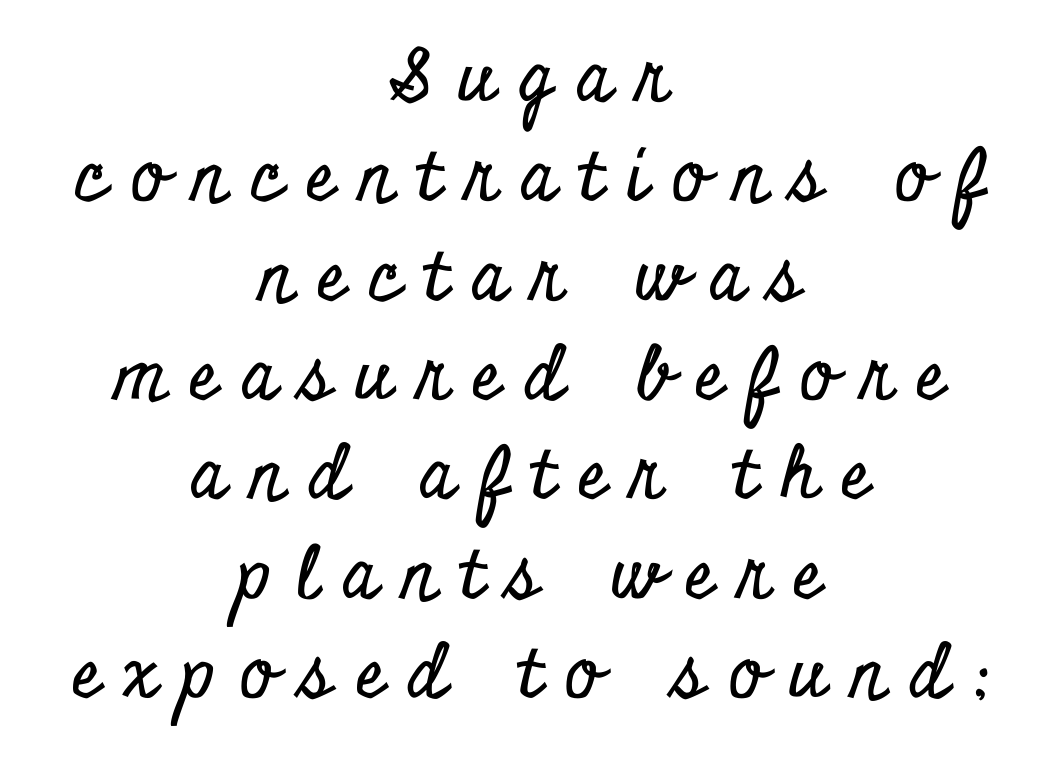
Does extra space separate the letters? Yes, quite a lot of it. Typeset on center — no edge is straight. A clean baseline with only descenders dipping below it. Note the varied advance widths — an 'i' is clearly narrower than an 'm'. Are there feet on the stems? There are — it's a serif.
